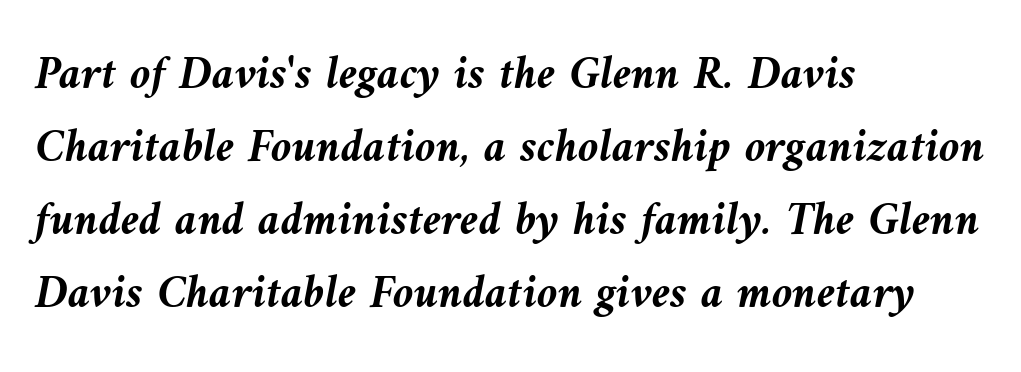
Q: Is the text bold? A: Yes.
Q: Is the text italic (slanted)? A: Yes, it leans left by about 9 degrees.
Q: Is the text underlined? A: No.
Q: How is the paragraph aligned? A: Left-aligned.
Q: Is the spacing between letters normal or unusually wide? A: Normal.
Q: Is the spacing between lines tight, normal or loose? A: Normal.
Q: Width (condensed, normal, or wide)? A: Normal.
Q: Stroke contrast? A: Medium.
Q: x-height? A: Medium.
Q: Monospaced? A: No.
